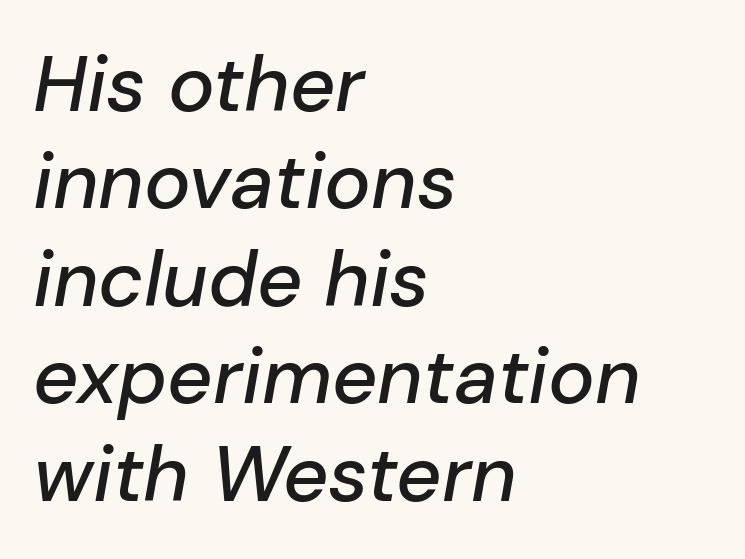
Q: Is the text italic (slanted)? A: Yes, it leans right by about 10 degrees.
Q: Is the text underlined? A: No.
Q: How is the paragraph aligned? A: Left-aligned.
Q: Is the spacing between letters normal or unusually wide? A: Normal.
Q: Is the spacing between lines tight, normal or loose? A: Normal.
Q: Width (condensed, normal, or wide)? A: Normal.
Q: Stroke contrast? A: Low.
Q: x-height? A: Medium.
Q: Monospaced? A: No.
